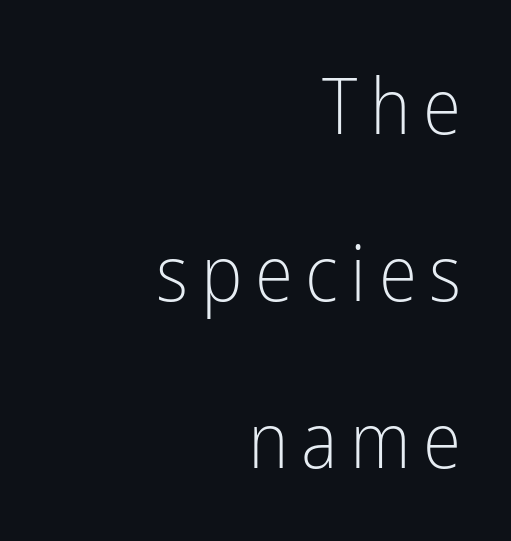
Is this a sans? Yes — the strokes have no serifs. Descender tails drop into unmarked territory. Line endings align vertically; line beginnings do not. The passage shown is not bold in any degree. What's the leading like? Stretched, with rows far apart. Do the letters lean? They stand straight.
